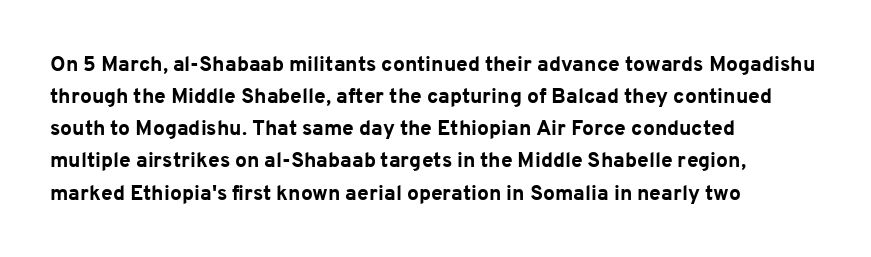
Tracking value appears to be zero — textbook default spacing. Is the type bold? Yes — the strokes are clearly thick and heavy. The block of text has a typical density, with ordinary space between rows. The rag falls on the right side of this text block. Words float on clear page, feet unadorned.
